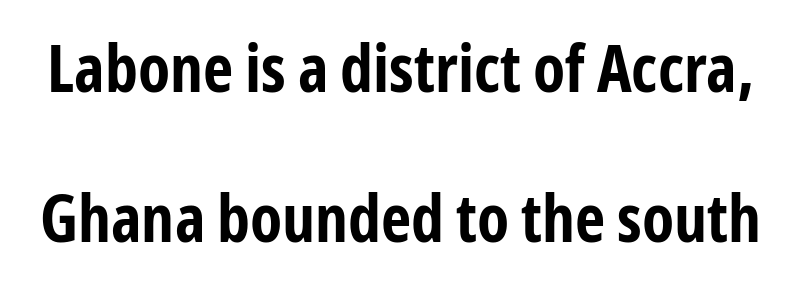
Airy leading. This sample uses plain, unmodified letter spacing. Underline: absent. Varying glyph widths throughout — classic text-font behaviour.
